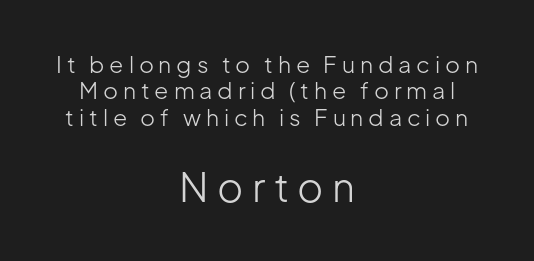
The image shows 40 px light sans-serif type, upright; set centered, tight line spacing (1.15x), unusually wide letter spacing (+0.21 em), not underlined; the second (bottom) block is 1.74x larger; low stroke contrast and a medium x-height.
